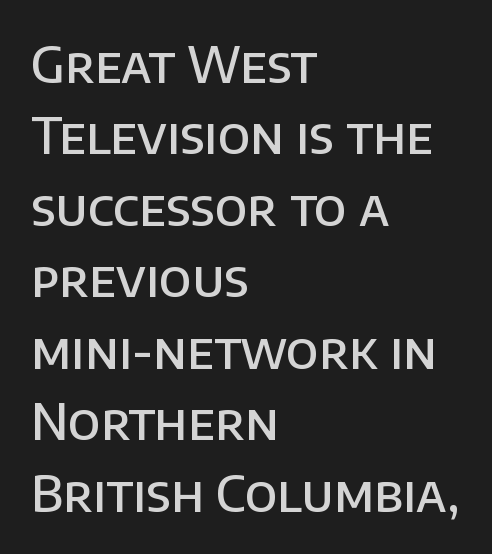
The image shows 50 px semibold sans-serif type, upright; set left-aligned, normal line spacing (1.43x), normal letter spacing, not underlined; low stroke contrast and a large x-height.
